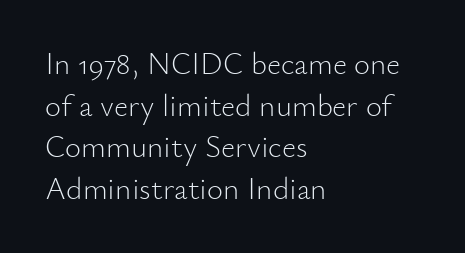
{"serif": "no", "italic": "no", "bold": "no", "weight": "light", "width": "normal", "stroke_contrast": "low", "x_height": "small", "monospaced": "no", "underline": "no", "align": "left", "line_spacing": "normal", "line_spacing_ratio": 1.34, "letter_spacing": "normal", "letter_spacing_em": 0.0, "glyph_px": 31}
